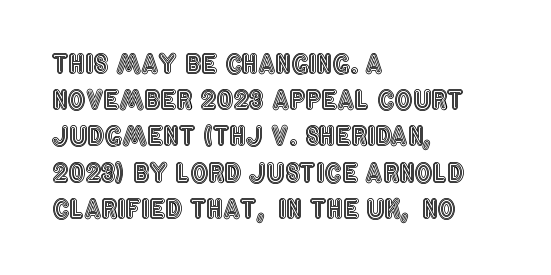
Q: Is the text italic (slanted)? A: No, it is upright.
Q: Is the text underlined? A: No.
Q: How is the paragraph aligned? A: Left-aligned.
Q: Is the spacing between letters normal or unusually wide? A: Normal.
Q: Is the spacing between lines tight, normal or loose? A: Normal.
